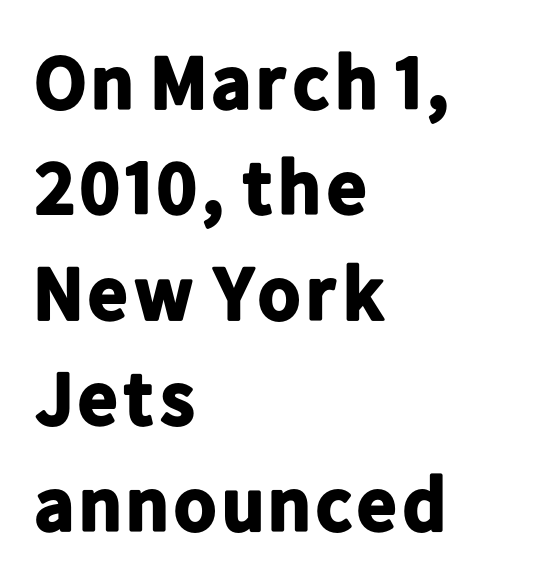
The image shows 77 px bold sans-serif type, upright; set left-aligned, normal line spacing (1.37x), normal letter spacing, not underlined; low stroke contrast and a medium x-height.
